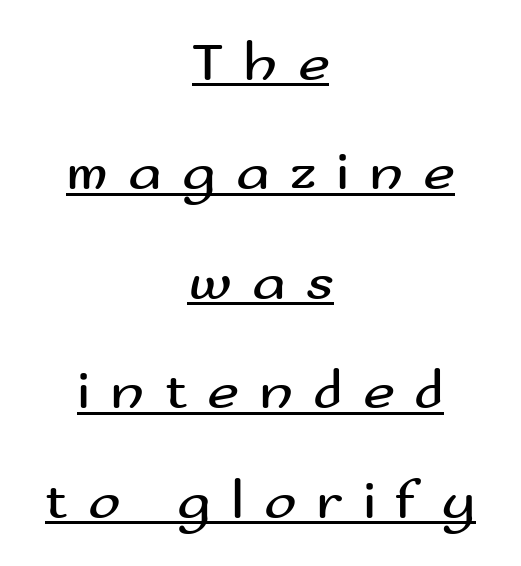
The image shows 55 px regular-weight, wide sans-serif type, upright; set centered, loose line spacing (1.99x), unusually wide letter spacing (+0.36 em), underlined; medium stroke contrast and a small x-height.
